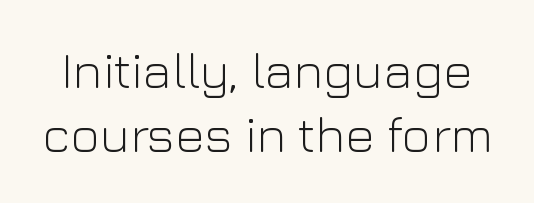
Q: Is the text bold? A: No.
Q: Is the text italic (slanted)? A: No, it is upright.
Q: Is the typeface a serif or a sans-serif typeface? A: Sans-serif.
Q: Is the text underlined? A: No.
Q: Is the spacing between letters normal or unusually wide? A: Normal.
Q: Is the spacing between lines tight, normal or loose? A: Normal.
Q: Width (condensed, normal, or wide)? A: Normal.
Q: Stroke contrast? A: Low.
Q: x-height? A: Medium.
Q: Monospaced? A: No.
